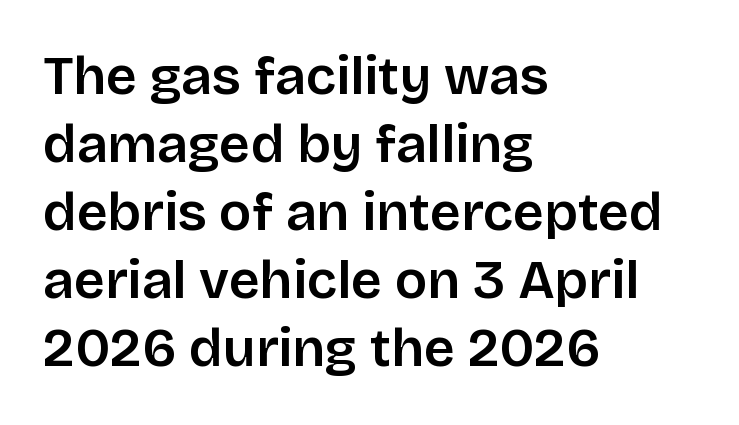
The image shows 54 px sans-serif type, upright; set left-aligned, normal line spacing (1.26x), normal letter spacing, not underlined; low stroke contrast and a large x-height.
